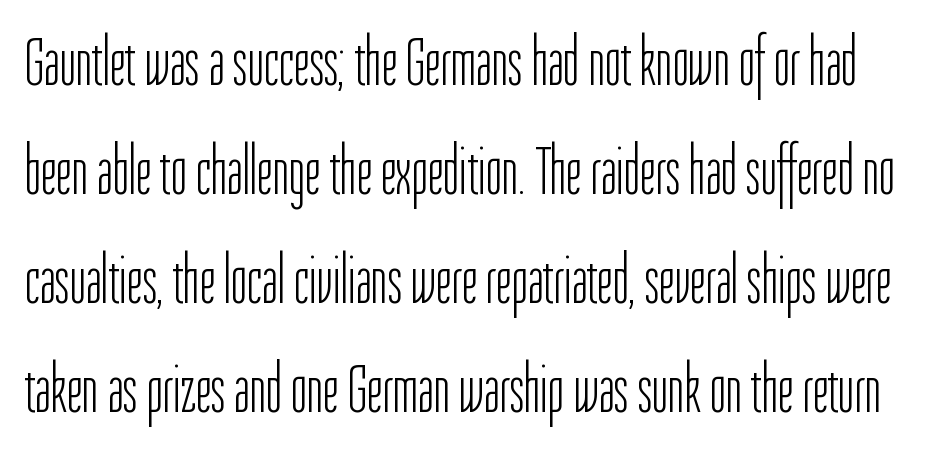
Q: Is the text bold? A: No.
Q: Is the text italic (slanted)? A: No, it is upright.
Q: Is the typeface a serif or a sans-serif typeface? A: Sans-serif.
Q: Is the text underlined? A: No.
Q: Is the spacing between letters normal or unusually wide? A: Normal.
Q: Is the spacing between lines tight, normal or loose? A: Normal.
Q: Width (condensed, normal, or wide)? A: Condensed.
Q: Stroke contrast? A: Low.
Q: x-height? A: Medium.
Q: Monospaced? A: No.
